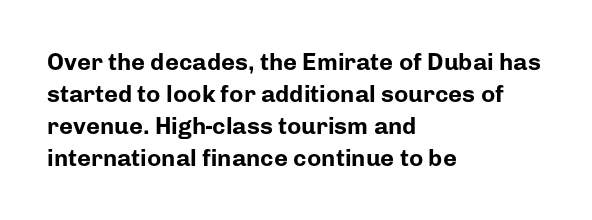
Q: Is the text bold? A: Yes.
Q: Is the text italic (slanted)? A: No, it is upright.
Q: Is the text underlined? A: No.
Q: How is the paragraph aligned? A: Left-aligned.
Q: Is the spacing between letters normal or unusually wide? A: Normal.
Q: Is the spacing between lines tight, normal or loose? A: Normal.
